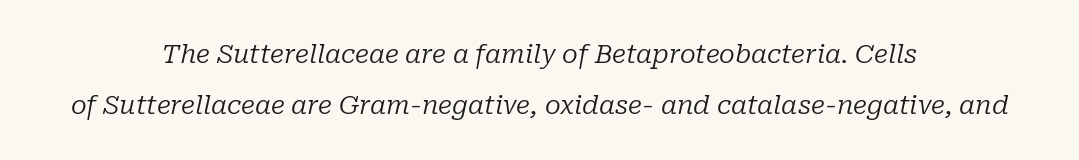
{"italic": "yes", "lean": "right", "slant_degrees": 10, "bold": "no", "underline": "no", "align": "center", "line_spacing": "loose", "line_spacing_ratio": 1.98, "letter_spacing": "normal", "letter_spacing_em": 0.0, "glyph_px": 26}
